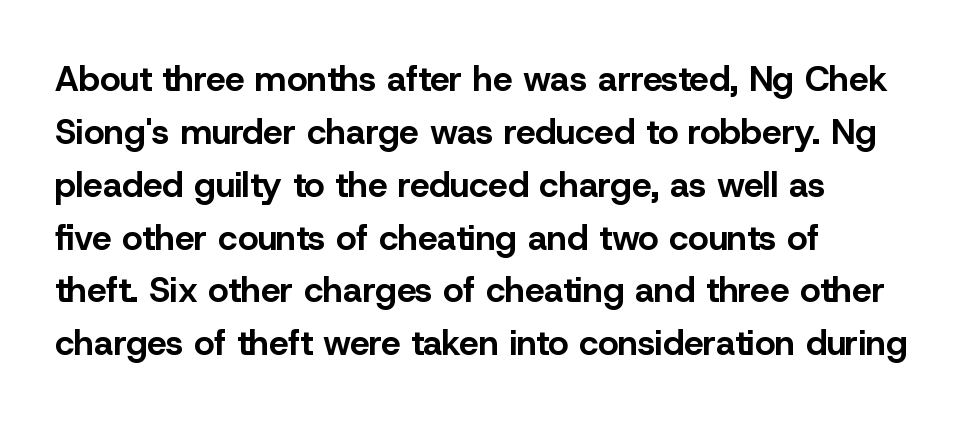
Ordinary non-slanted type is in use. The specimen omits any rule beneath the text block's lines. The typesetting leans heavy: a genuine bold. The letterforms sit shoulder to shoulder at normal distance. The face used here is proportionally spaced, like ordinary book or web type. In CSS terms this would be text-align: left.
